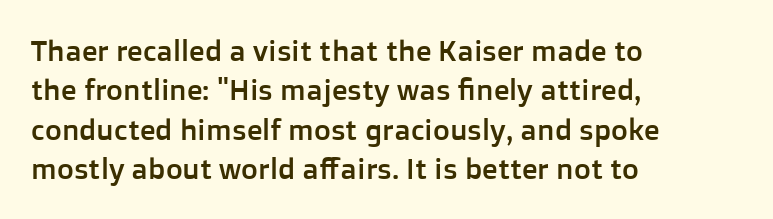
The image shows 29 px sans-serif type, upright; set left-aligned, normal line spacing (1.36x), normal letter spacing, not underlined; low stroke contrast and a medium x-height.
